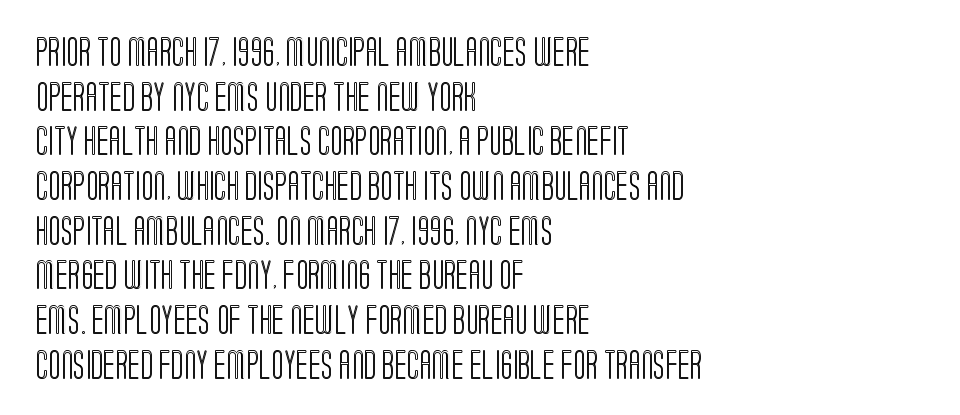
The image shows 29 px condensed type, upright; set left-aligned, normal line spacing (1.54x), normal letter spacing, not underlined; a large x-height.
